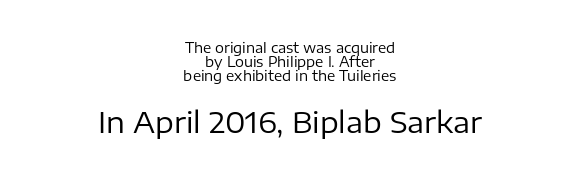
{"serif": "no", "italic": "no", "bold": "no", "weight": "regular", "width": "normal", "stroke_contrast": "low", "x_height": "medium", "monospaced": "no", "underline": "no", "align": "center", "line_spacing": "tight", "line_spacing_ratio": 0.99, "letter_spacing": "normal", "letter_spacing_em": 0.0, "larger_block": "second", "size_ratio": 2.07, "glyph_px": 29}
